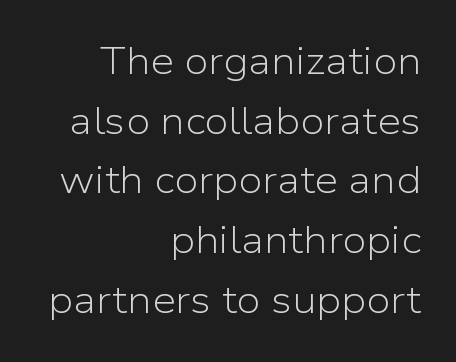
{"serif": "no", "italic": "no", "bold": "no", "weight": "light", "width": "normal", "stroke_contrast": "low", "x_height": "medium", "monospaced": "no", "underline": "no", "align": "right", "line_spacing": "normal", "line_spacing_ratio": 1.57, "letter_spacing": "normal", "letter_spacing_em": 0.0, "glyph_px": 38}
